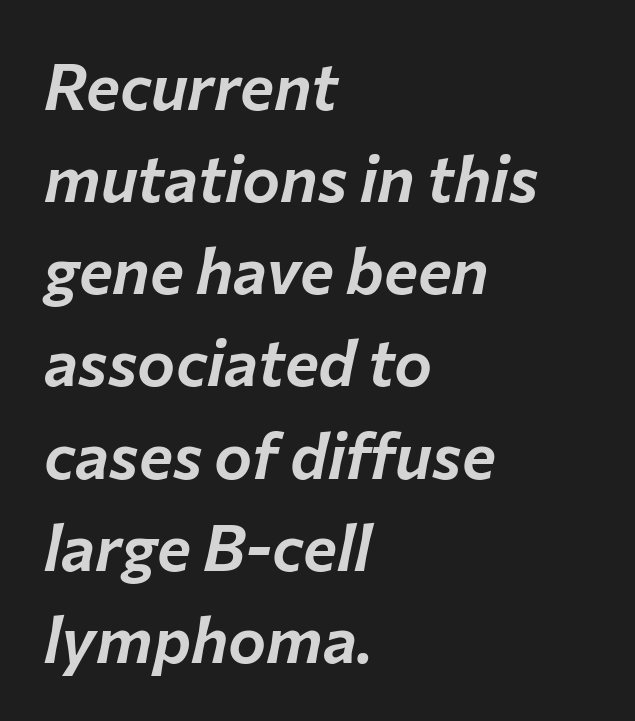
The image shows 64 px text type, italic (leaning right); set left-aligned, normal line spacing (1.44x), normal letter spacing, not underlined; low stroke contrast and a medium x-height.
